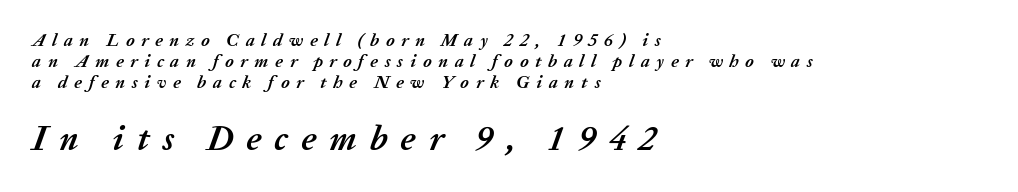
{"italic": "yes", "lean": "right", "slant_degrees": 20, "bold": "yes", "weight": "semibold", "width": "normal", "stroke_contrast": "medium", "x_height": "medium", "monospaced": "no", "underline": "no", "align": "left", "line_spacing_ratio": 1.17, "letter_spacing": "wide", "letter_spacing_em": 0.37, "larger_block": "second", "size_ratio": 1.94, "glyph_px": 35}
